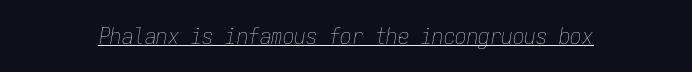
{"italic": "yes", "lean": "right", "slant_degrees": 9, "bold": "no", "underline": "yes", "letter_spacing": "normal", "letter_spacing_em": 0.0, "glyph_px": 23}
